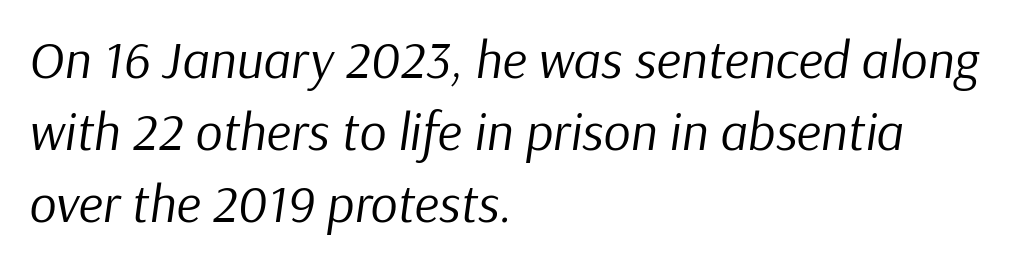
Q: Is the text bold? A: No.
Q: Is the text italic (slanted)? A: Yes, it leans right by about 9 degrees.
Q: Is the text underlined? A: No.
Q: How is the paragraph aligned? A: Left-aligned.
Q: Is the spacing between letters normal or unusually wide? A: Normal.
Q: Is the spacing between lines tight, normal or loose? A: Normal.
Q: Width (condensed, normal, or wide)? A: Normal.
Q: Stroke contrast? A: Low.
Q: x-height? A: Medium.
Q: Monospaced? A: No.
